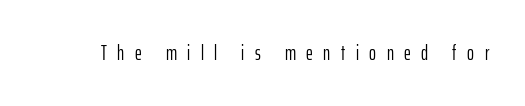
The image shows 21 px text type, upright; set unusually wide letter spacing (+0.5 em), not underlined.
